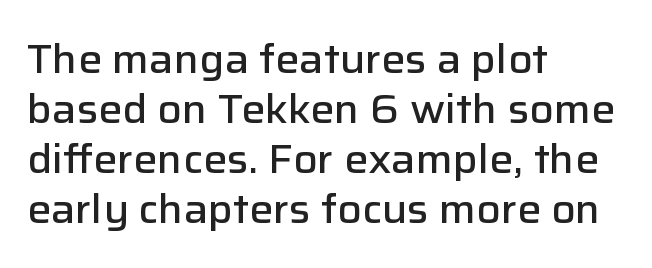
Is this a fixed-width face? No — the glyphs have proportional, varying widths. If you measured baseline to baseline, you'd find a middling distance. The type sits square on the baseline with zero lean. Typographic density is moderately raised because the face is semibold. Tracking value appears to be zero — textbook default spacing.
